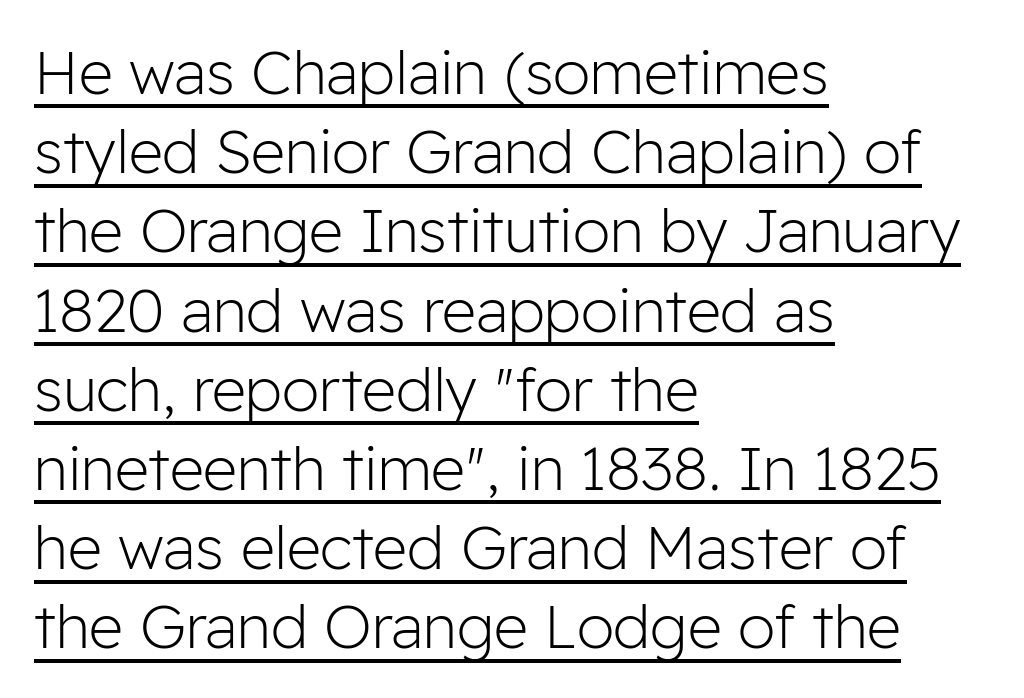
The image shows 60 px light sans-serif type, upright; set left-aligned, normal line spacing (1.32x), normal letter spacing, underlined; low stroke contrast and a medium x-height.
